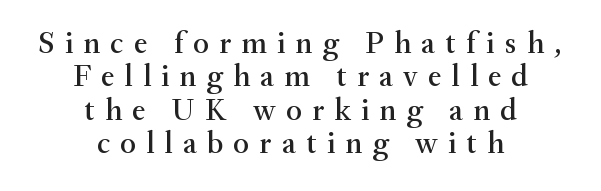
Spacing verdict: proportional, widths tailored to each character. Which margin do the lines hug? Neither — every line sits in the middle. Inter-character spacing is expanded well beyond the font's built-in metrics. The face used here is seriffed, in the tradition of book romans. The area under the type is left untouched. The letters stand straight up with perfectly vertical stems.
